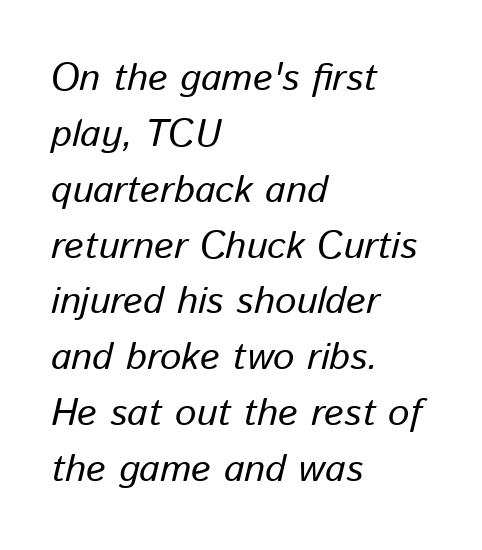
Lines of text with bare space underneath. Weight: regular or lighter. Where is the straight margin? On the left. A normal amount of white space separates one row of letters from the next.
